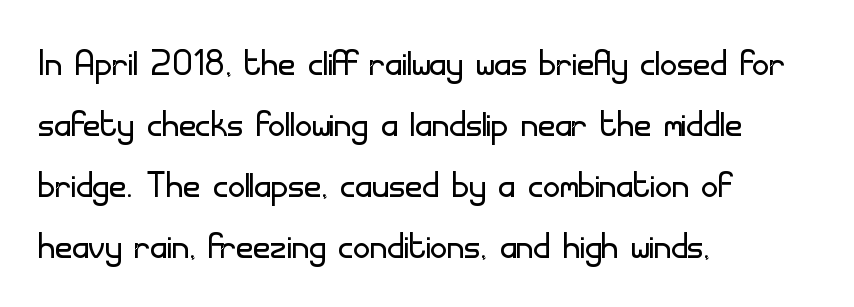
The image shows 47 px light sans-serif type, upright; set left-aligned, normal line spacing (1.3x), normal letter spacing, not underlined; low stroke contrast and a small x-height.
